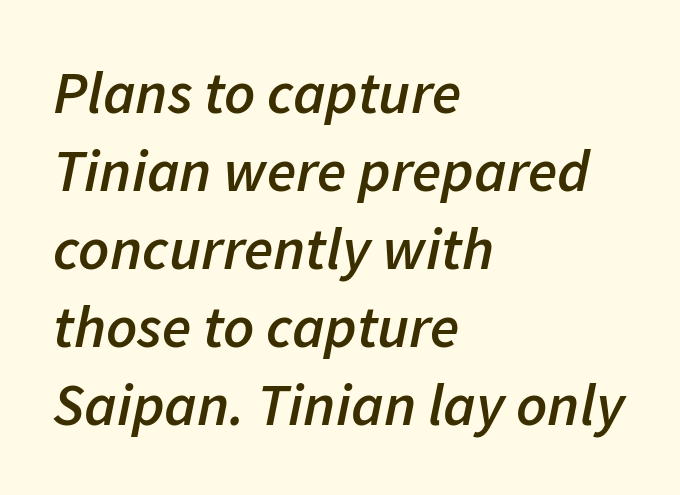
{"italic": "yes", "lean": "right", "slant_degrees": 11, "bold": "semi", "weight": "semibold", "width": "normal", "stroke_contrast": "low", "x_height": "medium", "monospaced": "no", "underline": "no", "align": "left", "line_spacing": "normal", "line_spacing_ratio": 1.3, "letter_spacing": "normal", "letter_spacing_em": 0.0, "glyph_px": 60}
